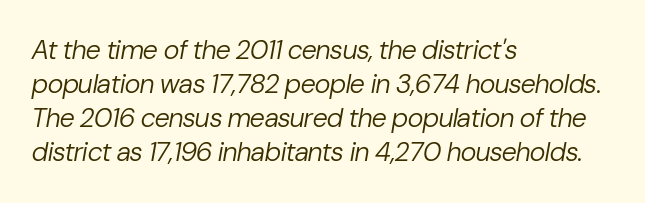
Layout note: lines flush left. The area under the type is left untouched. The horizontal fit of the characters is conventional and even. Caption: face not bold, strokes unweighted. A typesetter would call this leading conventional body-copy spacing.
